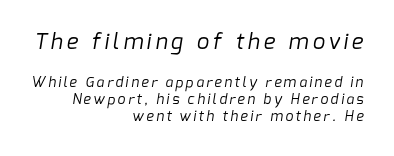
Is the stroke heavy? The answer is a plain regular-or-lighter. Is the block centered? No — it sits flush against the right margin. You get the large type first, then a drop to smaller type. Glance below the letters and you will spot only blank space.
